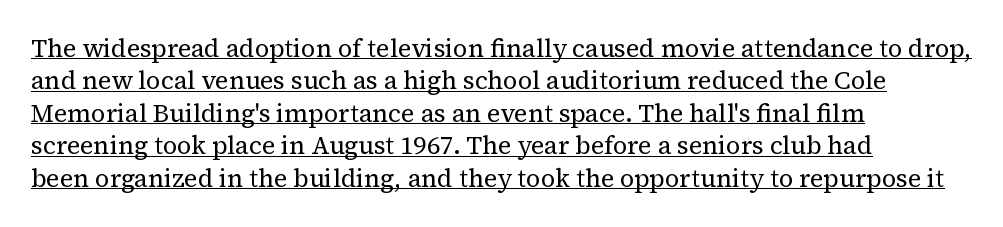
{"italic": "no", "bold": "no", "underline": "yes", "align": "left", "line_spacing": "normal", "line_spacing_ratio": 1.3, "letter_spacing": "normal", "letter_spacing_em": 0.0, "glyph_px": 25}
